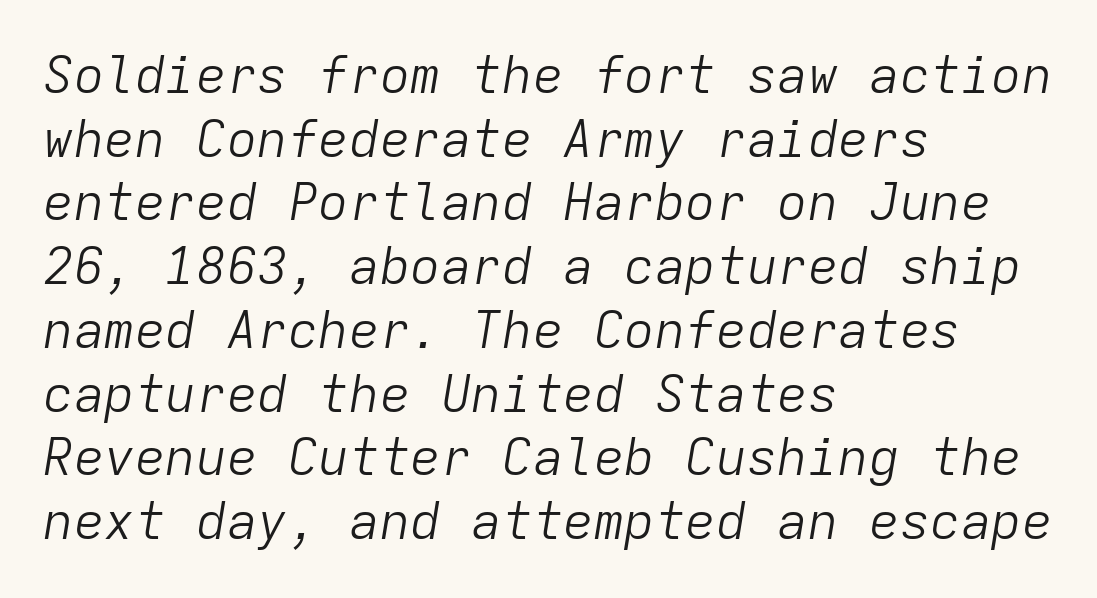
{"italic": "yes", "lean": "right", "slant_degrees": 9, "bold": "no", "weight": "light", "width": "normal", "stroke_contrast": "low", "x_height": "medium", "monospaced": "yes", "underline": "no", "align": "left", "line_spacing": "normal", "line_spacing_ratio": 1.25, "letter_spacing": "normal", "letter_spacing_em": 0.0, "glyph_px": 51}
